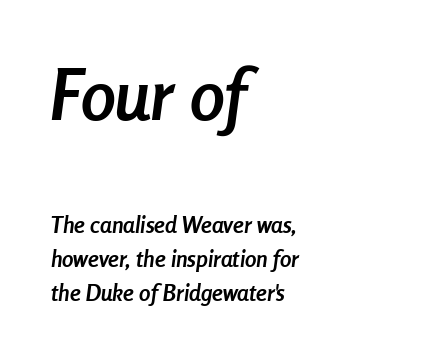
These lines stack with their left ends in a neat column. These lines keep a tight, regular rhythm from letter to letter. Posture: slanted. Character size in the leading block exceeds that of the trailing block.
